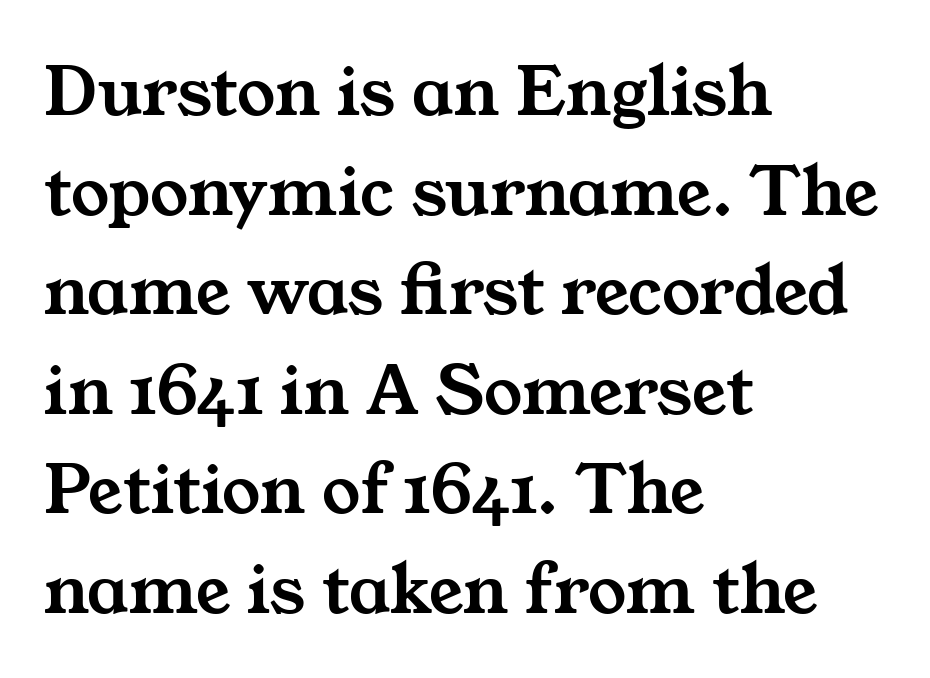
The image shows 76 px wide serif type; set left-aligned, normal line spacing (1.31x), normal letter spacing, not underlined; medium stroke contrast and a medium x-height.
